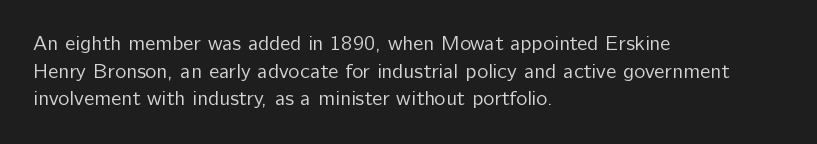
Q: Is the text bold? A: No.
Q: Is the text italic (slanted)? A: No, it is upright.
Q: Is the text underlined? A: No.
Q: How is the paragraph aligned? A: Left-aligned.
Q: Is the spacing between letters normal or unusually wide? A: Normal.
Q: Is the spacing between lines tight, normal or loose? A: Normal.
